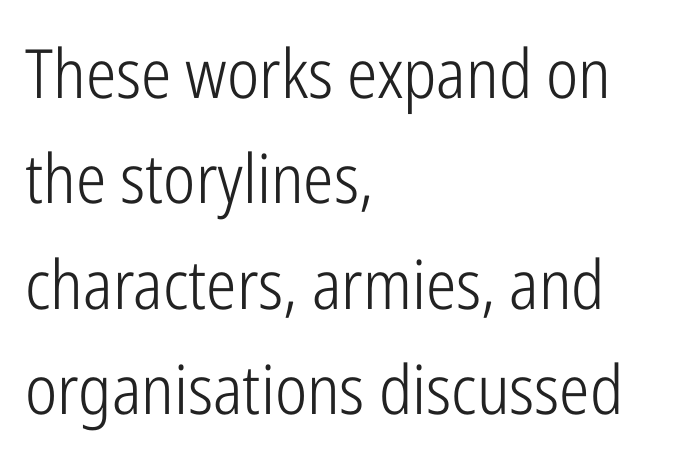
{"serif": "no", "italic": "no", "bold": "no", "weight": "light", "width": "condensed", "stroke_contrast": "low", "x_height": "medium", "monospaced": "no", "underline": "no", "align": "left", "line_spacing": "normal", "line_spacing_ratio": 1.55, "letter_spacing": "normal", "letter_spacing_em": 0.0, "glyph_px": 68}
